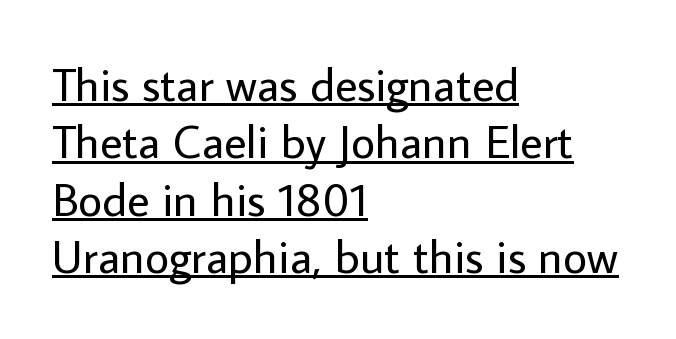
Q: Is the text bold? A: No.
Q: Is the text italic (slanted)? A: No, it is upright.
Q: Is the typeface a serif or a sans-serif typeface? A: Sans-serif.
Q: Is the text underlined? A: Yes.
Q: How is the paragraph aligned? A: Left-aligned.
Q: Is the spacing between letters normal or unusually wide? A: Normal.
Q: Width (condensed, normal, or wide)? A: Normal.
Q: Stroke contrast? A: Low.
Q: x-height? A: Medium.
Q: Monospaced? A: No.
